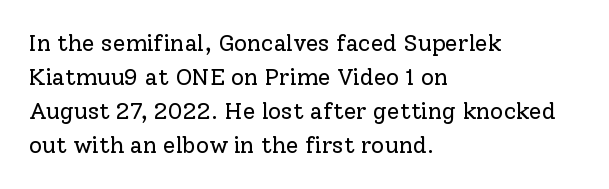
Q: Is the text bold? A: No.
Q: Is the text italic (slanted)? A: No, it is upright.
Q: Is the text underlined? A: No.
Q: How is the paragraph aligned? A: Left-aligned.
Q: Is the spacing between letters normal or unusually wide? A: Normal.
Q: Is the spacing between lines tight, normal or loose? A: Normal.
